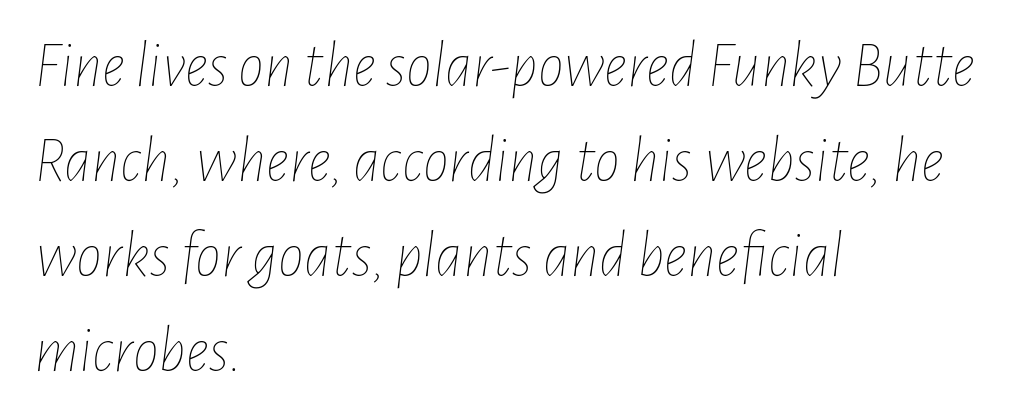
{"italic": "yes", "lean": "right", "slant_degrees": 7, "bold": "no", "weight": "thin", "width": "condensed", "stroke_contrast": "low", "x_height": "medium", "monospaced": "no", "underline": "no", "align": "left", "line_spacing": "normal", "line_spacing_ratio": 1.46, "letter_spacing": "normal", "letter_spacing_em": 0.0, "glyph_px": 65}
